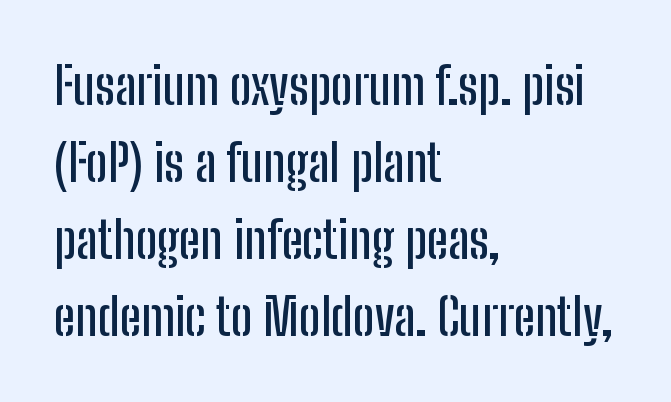
Q: Is the text italic (slanted)? A: No, it is upright.
Q: Is the typeface a serif or a sans-serif typeface? A: Sans-serif.
Q: Is the text underlined? A: No.
Q: How is the paragraph aligned? A: Left-aligned.
Q: Is the spacing between letters normal or unusually wide? A: Normal.
Q: Is the spacing between lines tight, normal or loose? A: Normal.
Q: Width (condensed, normal, or wide)? A: Condensed.
Q: Stroke contrast? A: Low.
Q: x-height? A: Medium.
Q: Monospaced? A: No.
